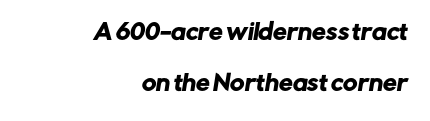
The image shows 22 px text type; set right-aligned, loose line spacing (2.32x), normal letter spacing, not underlined.
